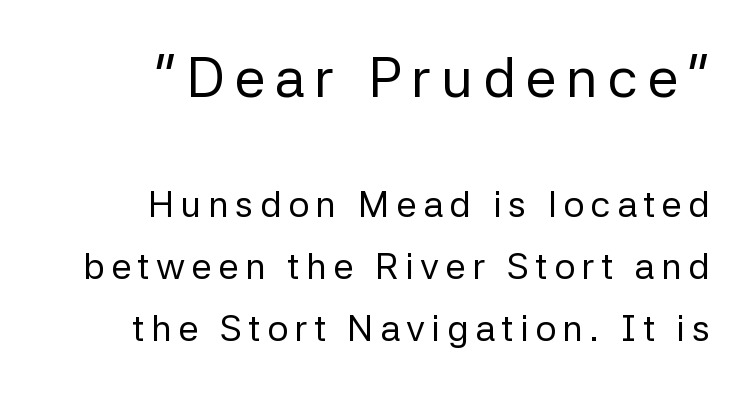
The image shows 56 px regular-weight sans-serif type, upright; set right-aligned, normal line spacing (1.67x), not underlined; the first (top) block is 1.51x larger; low stroke contrast and a medium x-height.
